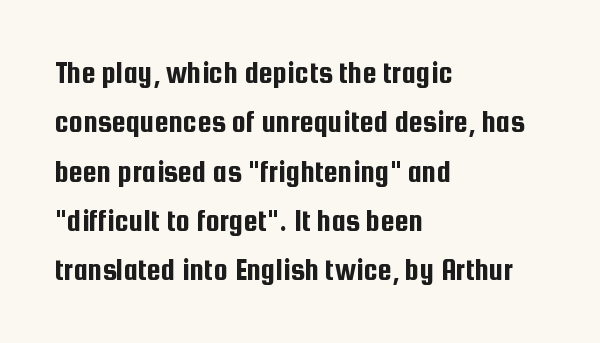
Line beginnings align vertically; line endings do not. The gaps between neighbouring characters are ordinary and unremarkable. The typography opts for an upright posture over an oblique one. The lines sit at an ordinary, default distance from one another.
